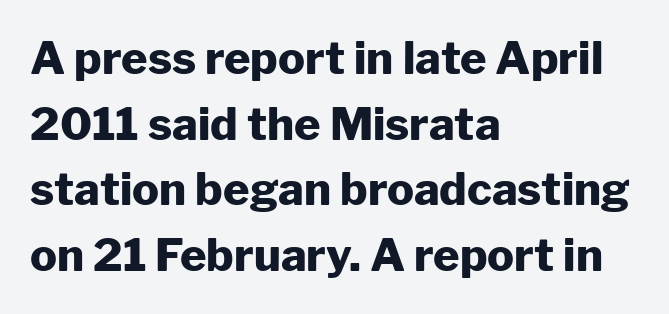
Q: Is the text bold? A: Yes.
Q: Is the text italic (slanted)? A: No, it is upright.
Q: Is the typeface a serif or a sans-serif typeface? A: Sans-serif.
Q: Is the text underlined? A: No.
Q: How is the paragraph aligned? A: Left-aligned.
Q: Is the spacing between letters normal or unusually wide? A: Normal.
Q: Is the spacing between lines tight, normal or loose? A: Normal.
Q: Width (condensed, normal, or wide)? A: Normal.
Q: Stroke contrast? A: Low.
Q: x-height? A: Medium.
Q: Monospaced? A: No.
